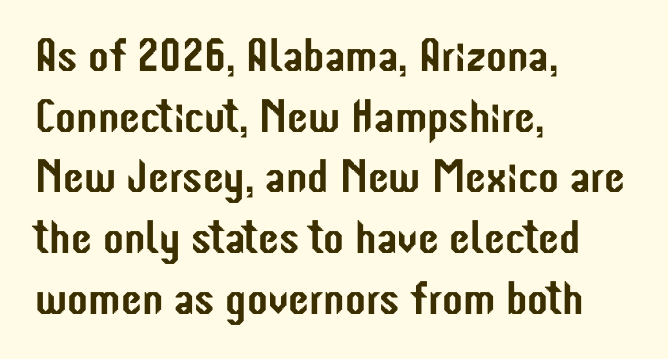
A classic flush-left, rag-right setting is used for this passage. Descenders hang freely into open space. Successive baselines arrive at the customary interval. The passage shown is typed in a proportional face where columns would drift. Font category for this specimen: sans-serif.
